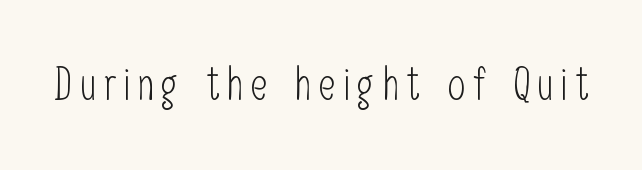
{"serif": "no", "italic": "no", "bold": "no", "weight": "light", "width": "condensed", "stroke_contrast": "low", "x_height": "medium", "monospaced": "no", "underline": "no", "glyph_px": 45}
